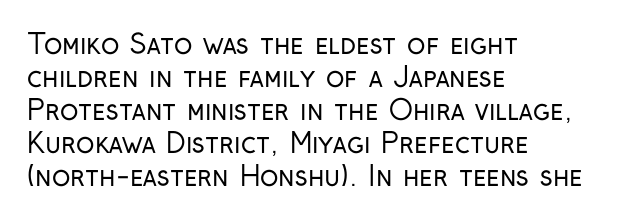
{"italic": "no", "bold": "no", "underline": "no", "align": "left", "line_spacing_ratio": 1.22, "letter_spacing": "normal", "letter_spacing_em": 0.0, "glyph_px": 27}
